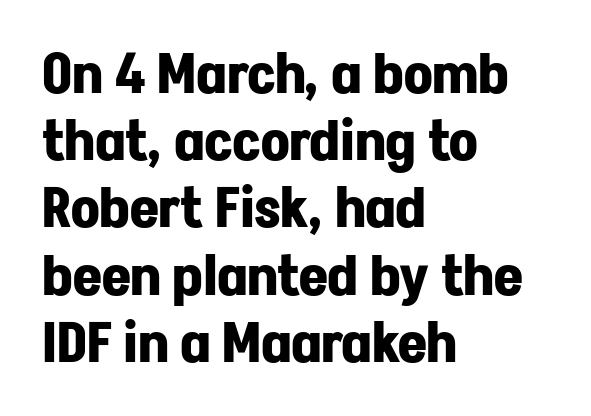
{"serif": "no", "italic": "no", "bold": "yes", "weight": "bold", "width": "normal", "stroke_contrast": "low", "x_height": "medium", "monospaced": "no", "underline": "no", "align": "left", "line_spacing_ratio": 1.2, "letter_spacing": "normal", "letter_spacing_em": 0.0, "glyph_px": 56}
